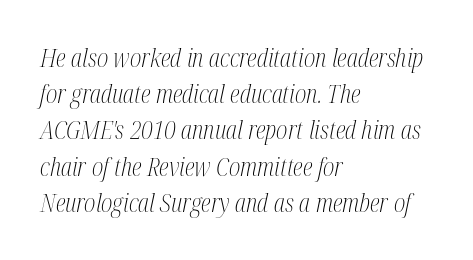
The image shows 25 px text type, italic (leaning right); set left-aligned, normal line spacing (1.45x), normal letter spacing, not underlined.
